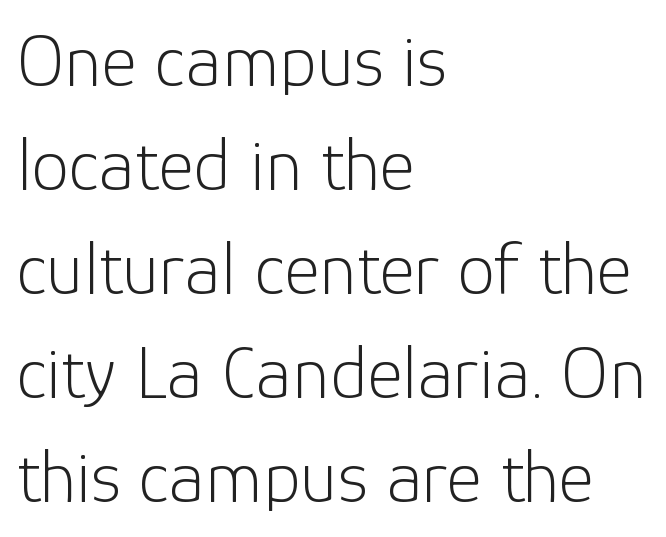
Only glyphs here, with clear space below each row. Think standard paragraph weight, or any step lighter than that. These lines are composed in type without serifs. Every row of glyphs begins at an identical x-position on the left.
